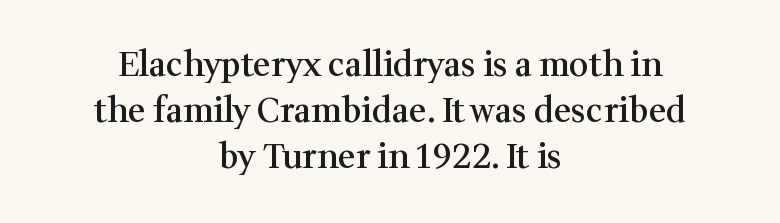
Q: Is the text bold? A: Semi-bold.
Q: Is the text italic (slanted)? A: No, it is upright.
Q: Is the typeface a serif or a sans-serif typeface? A: Serif.
Q: Is the text underlined? A: No.
Q: How is the paragraph aligned? A: Centered.
Q: Is the spacing between letters normal or unusually wide? A: Normal.
Q: Is the spacing between lines tight, normal or loose? A: Normal.
Q: Width (condensed, normal, or wide)? A: Normal.
Q: Stroke contrast? A: Medium.
Q: x-height? A: Medium.
Q: Monospaced? A: No.
